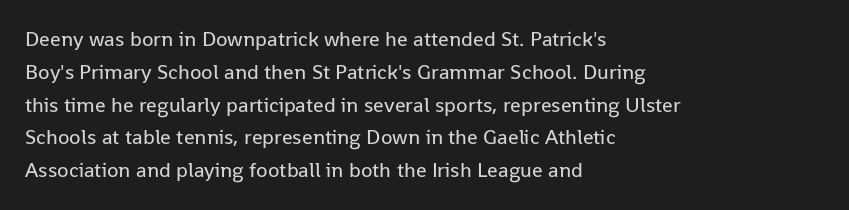
Upright lettering throughout. The rows are spaced the way most documents space them. These lines stack with their left ends in a neat column. The space beneath each line is pristine and unruled. This sample uses plain, unmodified letter spacing. Stem width sits at or under what a default text font uses.
